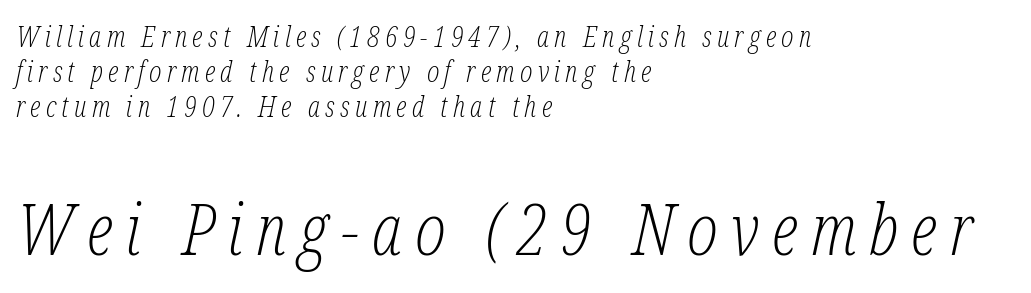
Underlining? Definitely not there. The passage shown is not bold in any degree. You can tell from the footed stems that serif type was used. This sample has the flowing, uneven cadence of proportional lettering.
